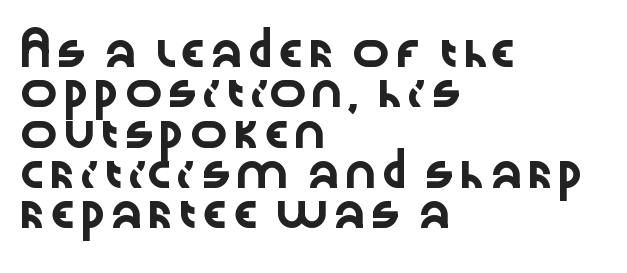
Q: Is the text italic (slanted)? A: No, it is upright.
Q: Is the typeface a serif or a sans-serif typeface? A: Sans-serif.
Q: Is the text underlined? A: No.
Q: How is the paragraph aligned? A: Left-aligned.
Q: Is the spacing between letters normal or unusually wide? A: Normal.
Q: Is the spacing between lines tight, normal or loose? A: Normal.
Q: Width (condensed, normal, or wide)? A: Wide.
Q: Stroke contrast? A: Low.
Q: x-height? A: Medium.
Q: Monospaced? A: No.
